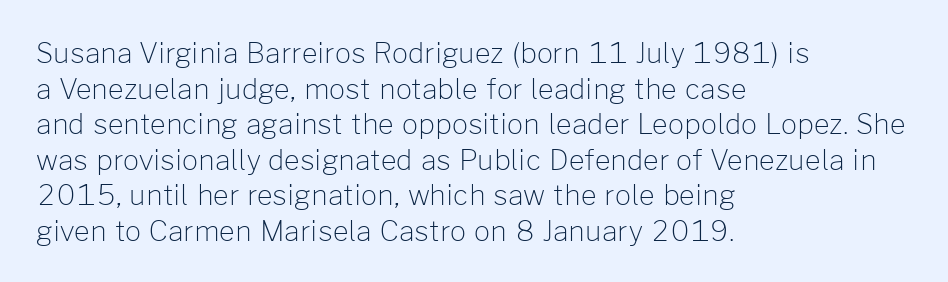
{"serif": "no", "italic": "no", "bold": "no", "weight": "light", "width": "normal", "stroke_contrast": "low", "x_height": "medium", "monospaced": "no", "underline": "no", "align": "left", "line_spacing": "normal", "line_spacing_ratio": 1.27, "letter_spacing": "normal", "letter_spacing_em": 0.0, "glyph_px": 28}
